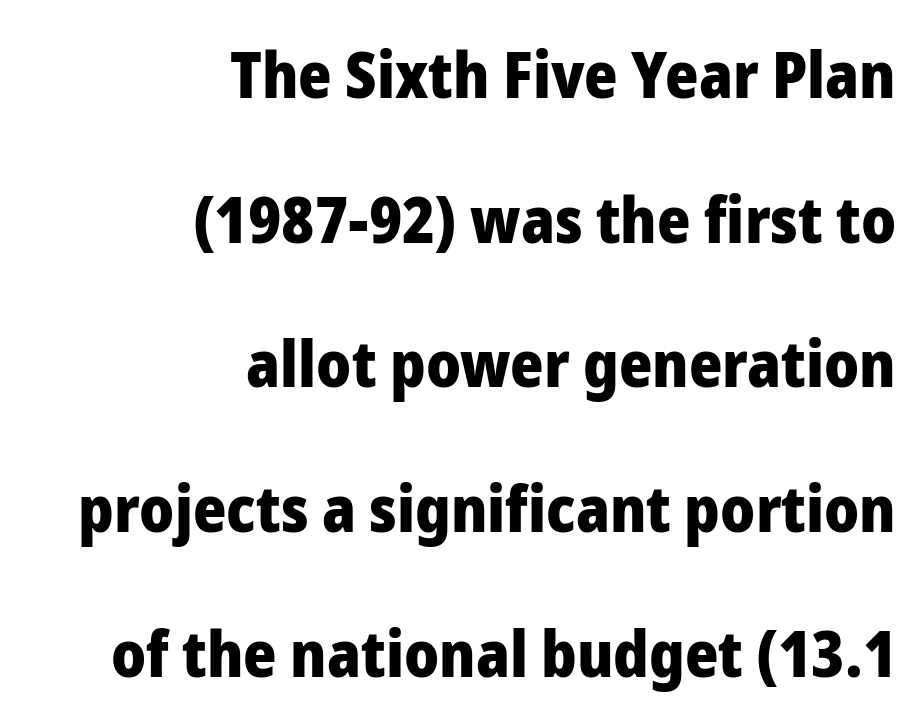
The image shows 64 px heavy sans-serif type, upright; set right-aligned, loose line spacing (2.26x), normal letter spacing, not underlined; low stroke contrast and a medium x-height.
